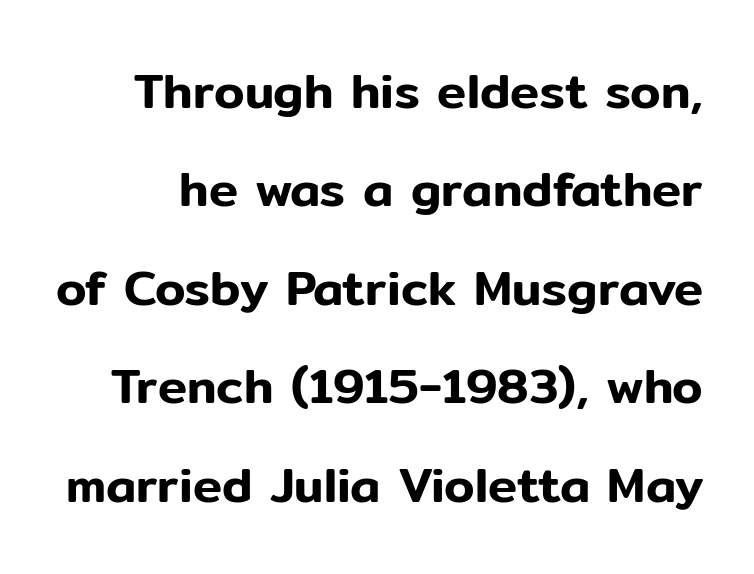
Is there much room between lines? Yes — plenty of vertical air separates them. The passage shown is typeset with a sans-serif family. Tall strokes in this sample are plumb rather than angled. A clean baseline with only descenders dipping below it. The passage shown is typed in a proportional face where columns would drift.
